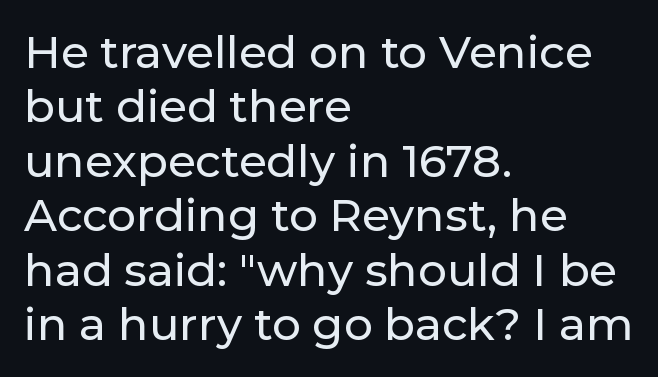
{"serif": "no", "italic": "no", "width": "normal", "stroke_contrast": "low", "x_height": "medium", "monospaced": "no", "underline": "no", "align": "left", "line_spacing_ratio": 1.21, "letter_spacing": "normal", "letter_spacing_em": 0.0, "glyph_px": 45}
